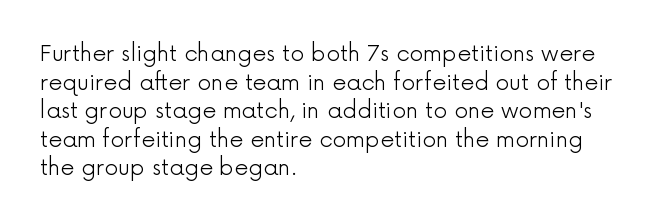
Check the space under the baseline: it is left empty. Characters follow at the spacing the type designer built in. These glyphs show unthickened strokes, regular width or finer. This is the regular roman posture of the typeface. A typesetter would call this leading conventional body-copy spacing. The compositor pushed each line to the left boundary.
